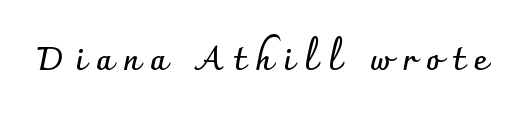
Q: Is the text bold? A: Yes.
Q: Is the text italic (slanted)? A: Yes.
Q: Is the typeface a serif or a sans-serif typeface? A: Sans-serif.
Q: Is the text underlined? A: No.
Q: Is the spacing between letters normal or unusually wide? A: Unusually wide.
Q: Width (condensed, normal, or wide)? A: Normal.
Q: Stroke contrast? A: Low.
Q: x-height? A: Small.
Q: Monospaced? A: No.
